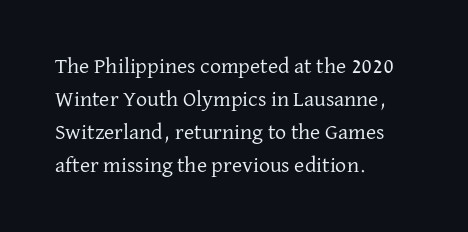
The image shows 22 px text type, upright; set left-aligned, normal line spacing (1.5x), normal letter spacing, not underlined.
